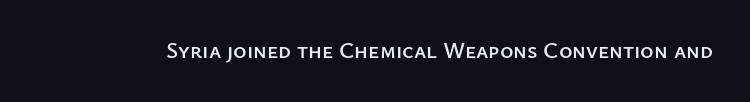
The image shows 23 px text type, upright; set normal letter spacing, not underlined.
